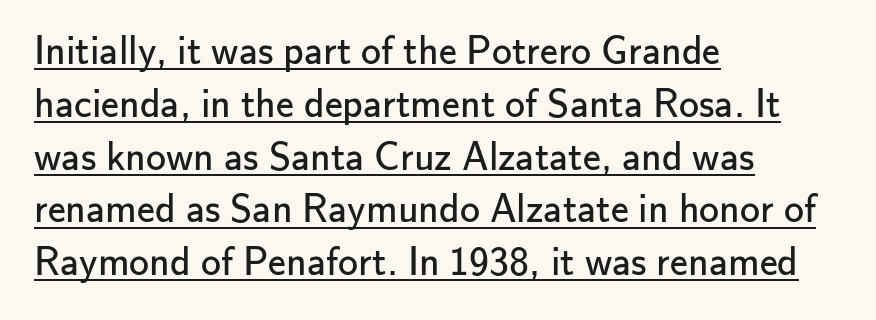
Observe the ordinary spacing: letters are neighbours, not strangers. Designer's note — italics off, roman on. Weight: in the light-to-regular range. Typeset ragged right — the left edge is the straight one.
